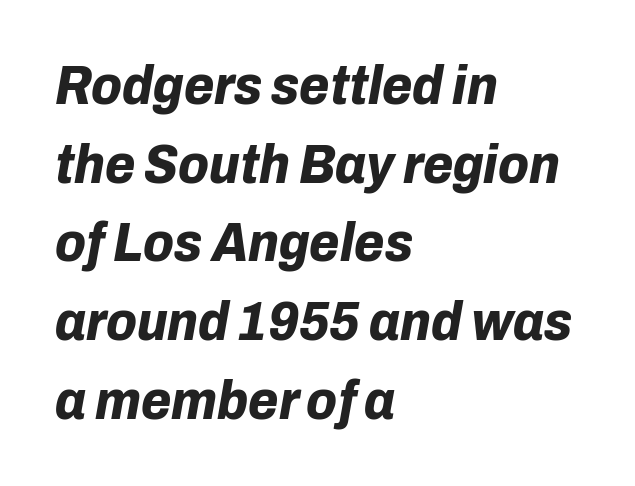
Horizontal alignment here is leftward, the default for most running prose. Spacing verdict: proportional, widths tailored to each character. Unmarked baselines from the first word to the last. Notice how the stems are inclined rather than vertical — that's the hallmark of italics. There is no visible air inserted between adjacent glyphs. The passage shown stacks its lines at a standard gap.
